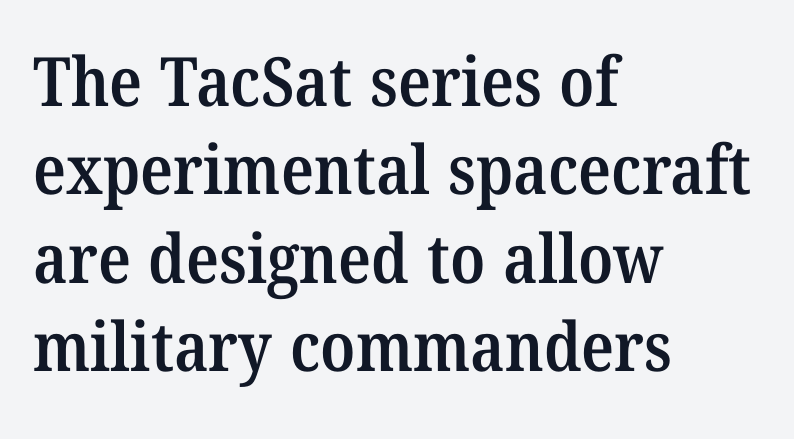
Normally led — the rows are evenly, conventionally spaced. A semibold gives these letters moderate extra thickness, short of bold. Varying glyph widths throughout — classic text-font behaviour. Are there feet on the stems? There are — it's a serif. Letters rest on an invisible, unmarked baseline. Short and long lines alike share a common starting point at left.
